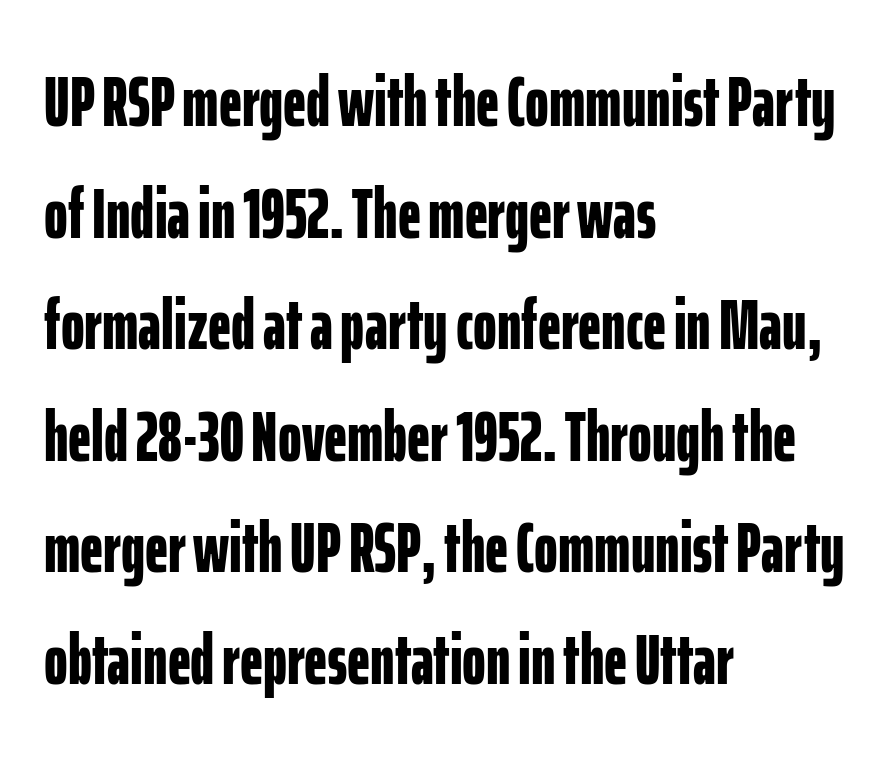
The image shows 72 px bold, condensed sans-serif type, upright; set left-aligned, normal line spacing (1.55x), normal letter spacing, not underlined; low stroke contrast and a medium x-height.
